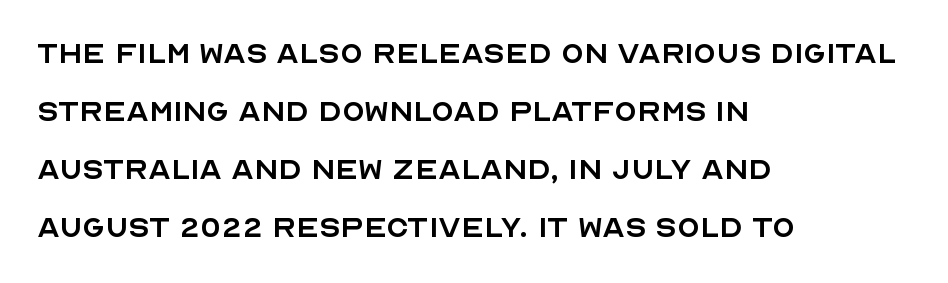
Q: Is the text bold? A: No.
Q: Is the text italic (slanted)? A: No, it is upright.
Q: Is the typeface a serif or a sans-serif typeface? A: Sans-serif.
Q: Is the text underlined? A: No.
Q: How is the paragraph aligned? A: Left-aligned.
Q: Is the spacing between letters normal or unusually wide? A: Normal.
Q: Is the spacing between lines tight, normal or loose? A: Normal.
Q: Width (condensed, normal, or wide)? A: Normal.
Q: x-height? A: Large.
Q: Monospaced? A: No.
